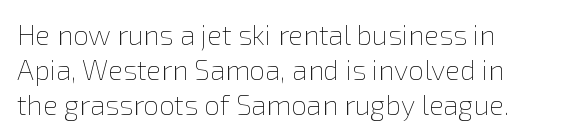
Ink coverage per letter is moderate at most. No extra tracking has been applied to these lines. Vertical spacing — default. The font's upright variant was chosen for this text.
